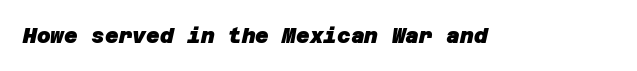
Q: Is the text bold? A: Yes.
Q: Is the text underlined? A: No.
Q: Is the spacing between letters normal or unusually wide? A: Normal.
